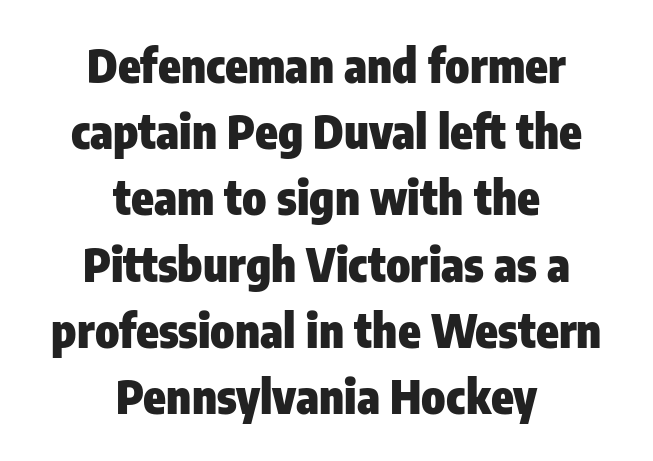
{"serif": "no", "italic": "no", "bold": "yes", "weight": "heavy", "width": "condensed", "stroke_contrast": "low", "x_height": "medium", "monospaced": "no", "underline": "no", "align": "center", "line_spacing": "normal", "line_spacing_ratio": 1.44, "letter_spacing": "normal", "letter_spacing_em": 0.0, "glyph_px": 46}
